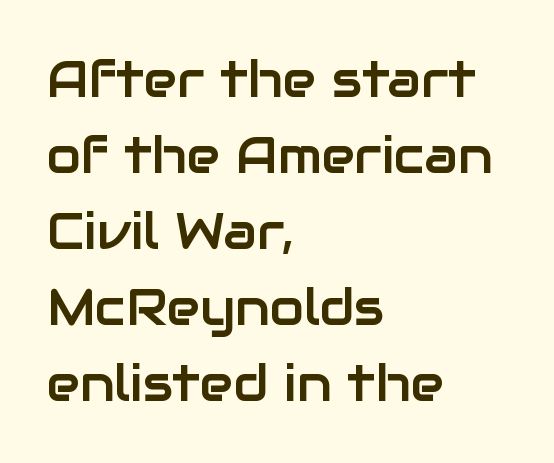
The image shows 50 px sans-serif type, upright; set left-aligned, normal line spacing (1.52x), normal letter spacing, not underlined; low stroke contrast and a medium x-height.
